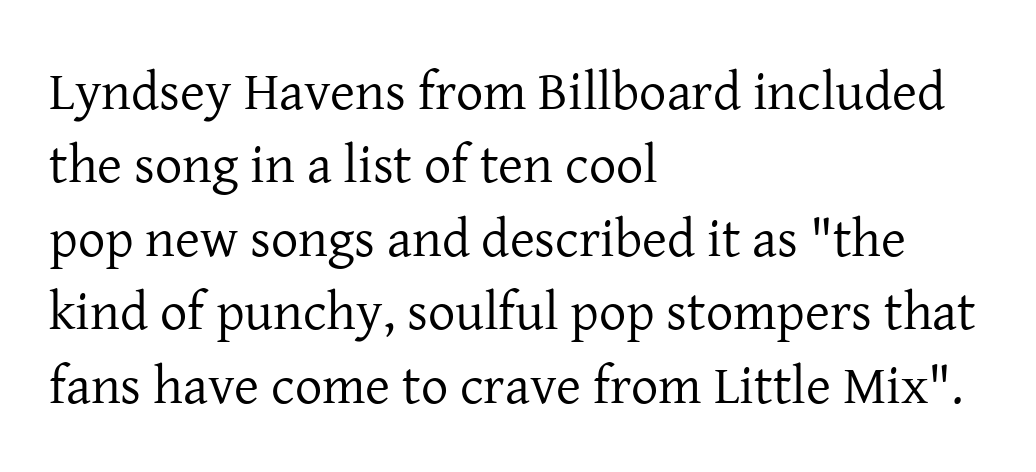
{"serif": "yes", "italic": "no", "bold": "no", "weight": "regular", "width": "normal", "stroke_contrast": "low", "x_height": "medium", "monospaced": "no", "underline": "no", "align": "left", "line_spacing": "normal", "line_spacing_ratio": 1.36, "letter_spacing": "normal", "letter_spacing_em": 0.0, "glyph_px": 54}
